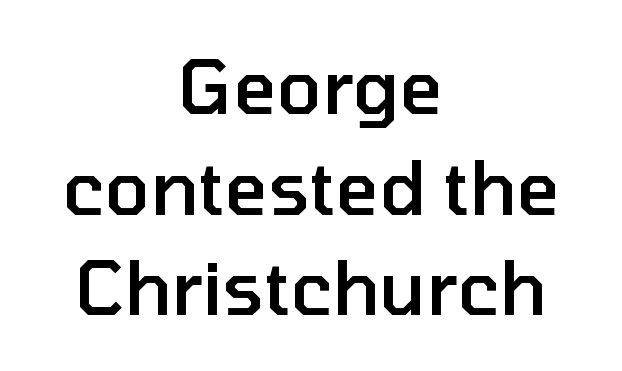
The image shows 74 px semibold sans-serif type, upright; set centered, normal line spacing (1.36x), normal letter spacing, not underlined; low stroke contrast and a medium x-height.
